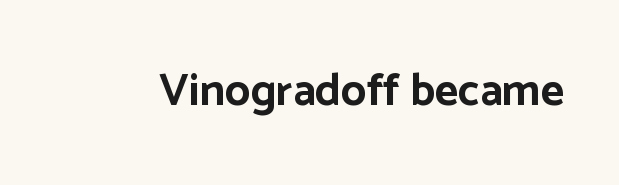
Q: Is the text bold? A: Yes.
Q: Is the text italic (slanted)? A: No, it is upright.
Q: Is the typeface a serif or a sans-serif typeface? A: Sans-serif.
Q: Is the text underlined? A: No.
Q: Is the spacing between letters normal or unusually wide? A: Normal.
Q: Width (condensed, normal, or wide)? A: Normal.
Q: Stroke contrast? A: Low.
Q: x-height? A: Medium.
Q: Monospaced? A: No.
